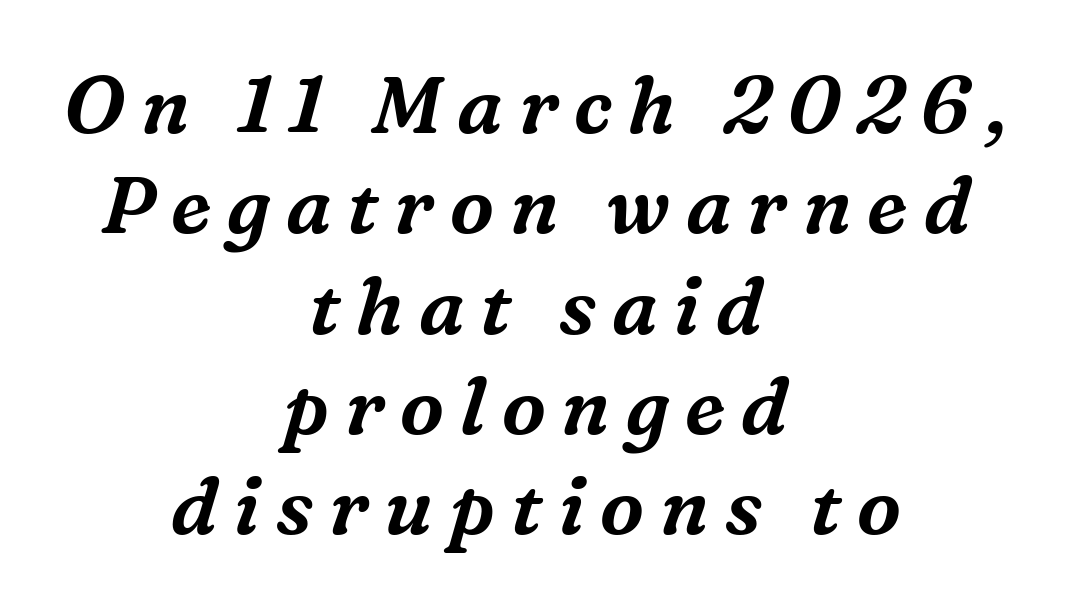
The image shows 79 px serif type, italic (leaning right); set centered, normal line spacing (1.27x), unusually wide letter spacing (+0.2 em), not underlined; medium stroke contrast and a medium x-height.
